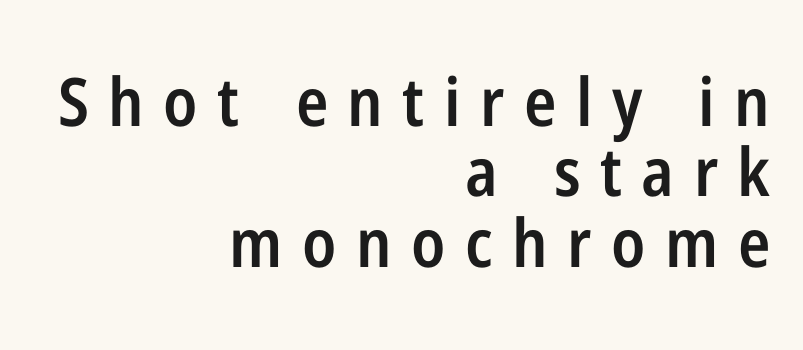
{"serif": "no", "italic": "no", "bold": "semi", "weight": "semibold", "width": "condensed", "stroke_contrast": "low", "x_height": "medium", "monospaced": "no", "underline": "no", "align": "right", "line_spacing": "tight", "line_spacing_ratio": 1.05, "letter_spacing": "wide", "letter_spacing_em": 0.29, "glyph_px": 67}
